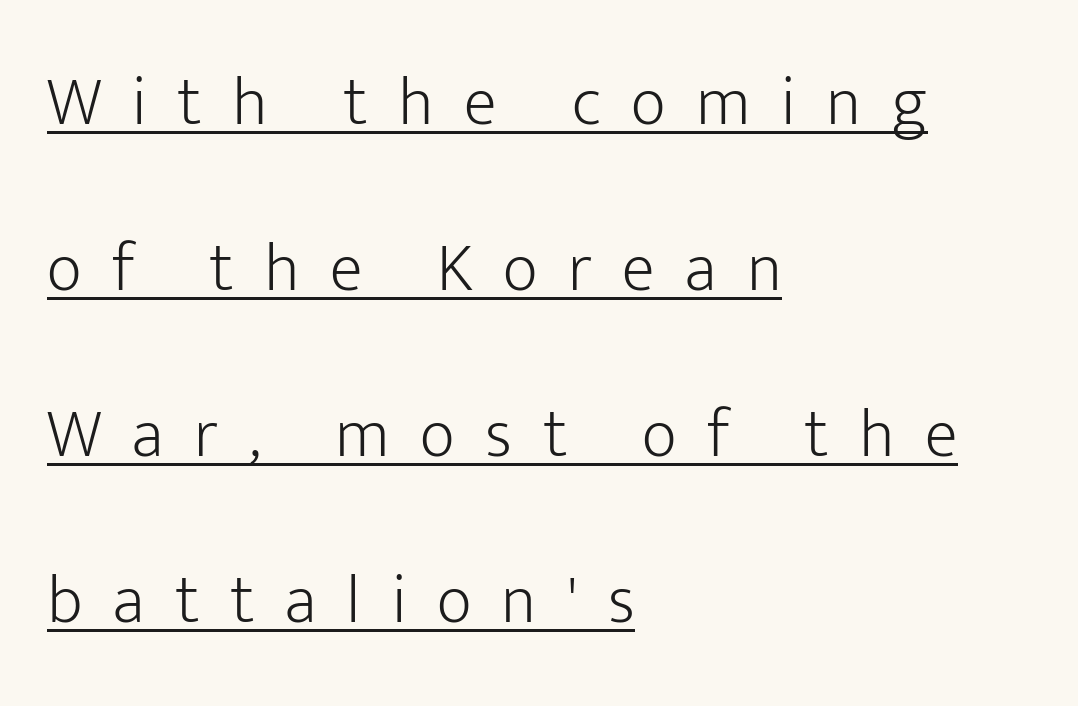
The image shows 68 px light sans-serif type, upright; set left-aligned, loose line spacing (2.44x), unusually wide letter spacing (+0.45 em), underlined; low stroke contrast and a medium x-height.
